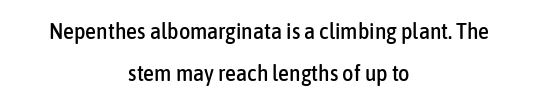
The image shows 22 px text type, upright; set centered, loose line spacing (1.92x), normal letter spacing, not underlined.
